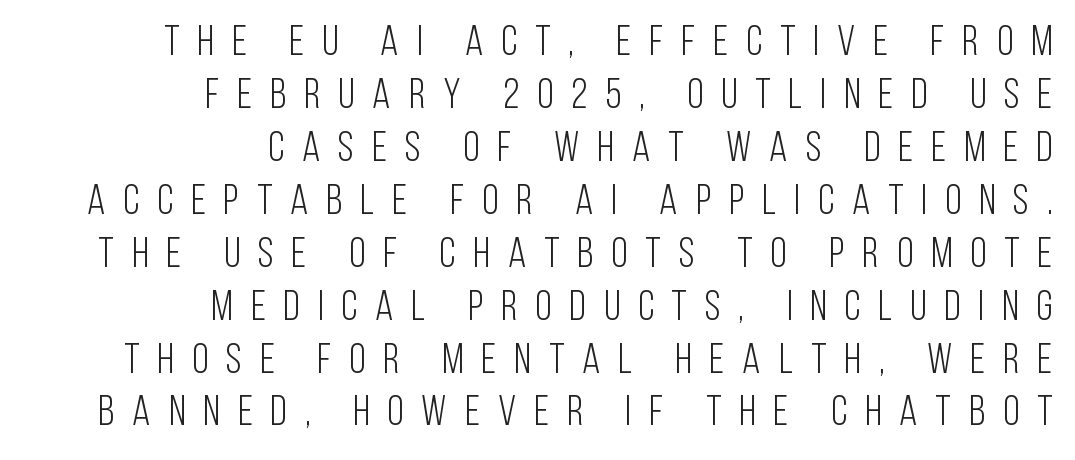
The image shows 42 px light, condensed sans-serif type, upright; set right-aligned, normal line spacing (1.26x), unusually wide letter spacing (+0.43 em), not underlined; low stroke contrast and a large x-height.
